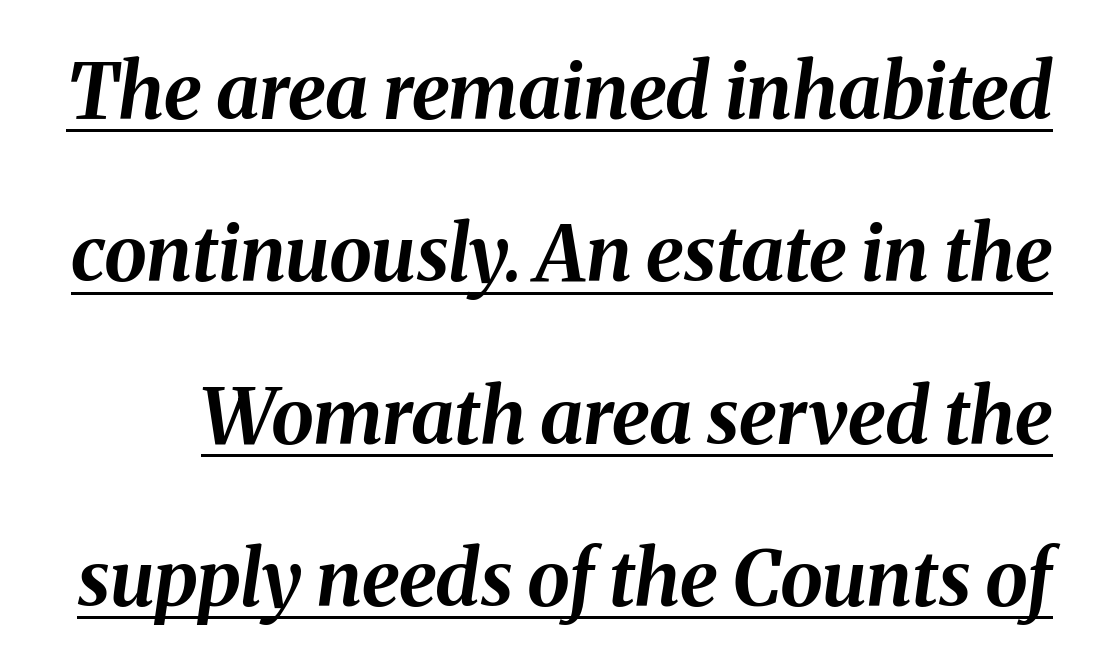
Q: Is the text bold? A: Yes.
Q: Is the text italic (slanted)? A: Yes, it leans right by about 8 degrees.
Q: Is the text underlined? A: Yes.
Q: Is the spacing between letters normal or unusually wide? A: Normal.
Q: Is the spacing between lines tight, normal or loose? A: Loose.
Q: Width (condensed, normal, or wide)? A: Normal.
Q: Stroke contrast? A: Medium.
Q: x-height? A: Medium.
Q: Monospaced? A: No.
